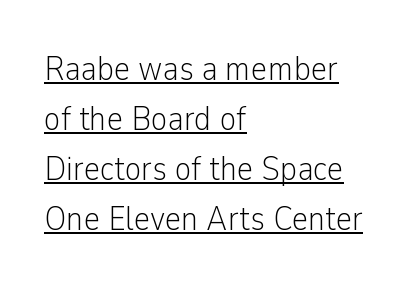
Does the type have serifs? No, each stem ends abruptly. Each letter keeps its own natural width here, so spacing adapts to shape. Whoever set this chose a conventional vertical rhythm. Upright lettering throughout. The rendering anchors every line to the left-hand side.
